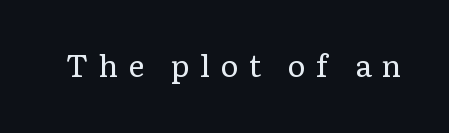
Q: Is the text bold? A: No.
Q: Is the text italic (slanted)? A: No, it is upright.
Q: Is the typeface a serif or a sans-serif typeface? A: Serif.
Q: Is the text underlined? A: No.
Q: Is the spacing between letters normal or unusually wide? A: Unusually wide.
Q: Width (condensed, normal, or wide)? A: Normal.
Q: Stroke contrast? A: Low.
Q: x-height? A: Medium.
Q: Monospaced? A: No.
